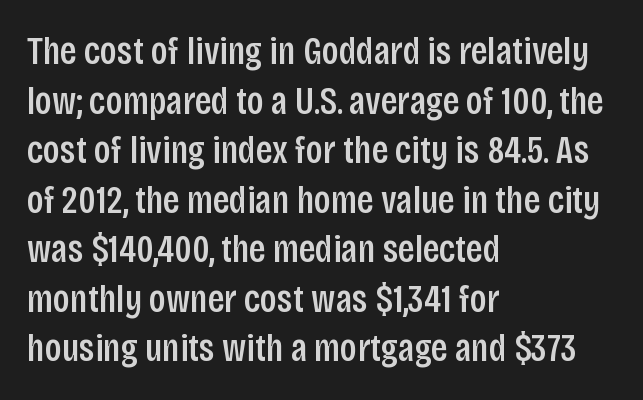
Set as a demibold, roughly 600 on the weight scale. The space between consecutive lines is moderate. The typesetter chose a ragged-right arrangement here. In terms of letterform style, serifs are entirely absent.
